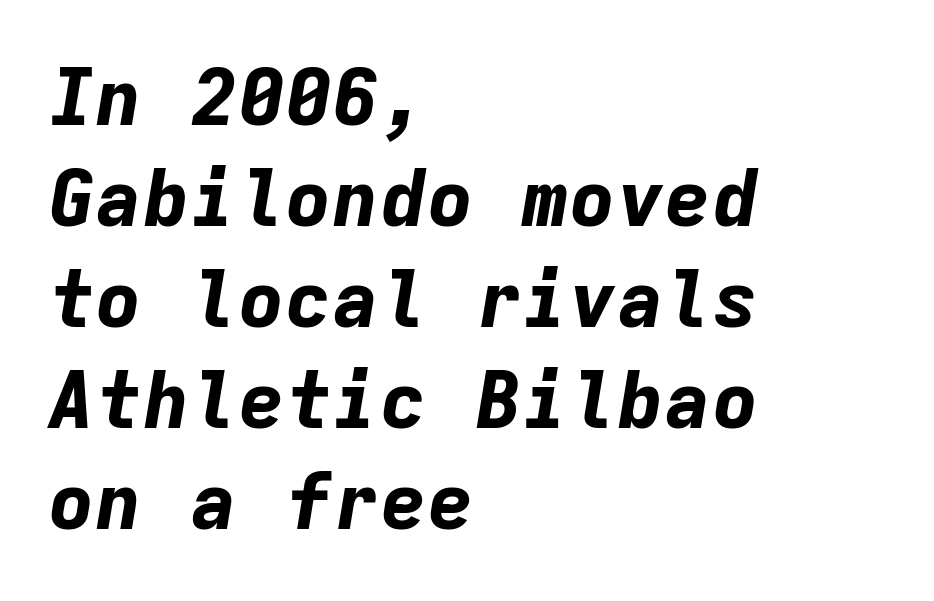
{"italic": "yes", "lean": "right", "slant_degrees": 9, "bold": "yes", "weight": "bold", "width": "normal", "stroke_contrast": "low", "x_height": "medium", "monospaced": "yes", "underline": "no", "align": "left", "line_spacing": "normal", "line_spacing_ratio": 1.28, "letter_spacing": "normal", "letter_spacing_em": 0.0, "glyph_px": 79}
